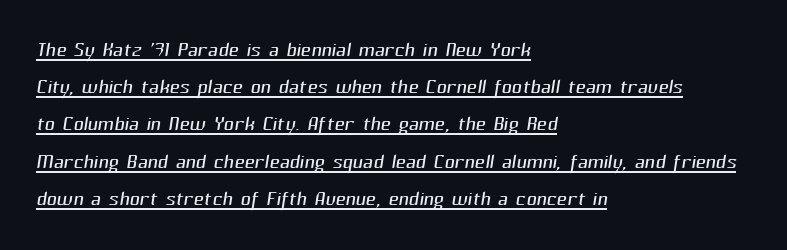
Compared with typical body copy, the letter spacing here is the same. The paragraph has a hard left edge and a soft right edge. The glyphs in this specimen are sans serif. The sample's only ornament is a line tracing under the words.
